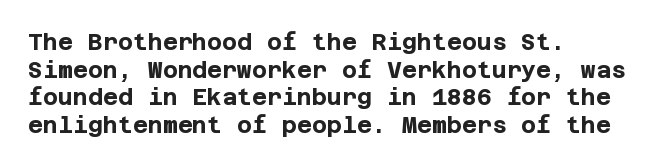
The image shows 23 px bold type, upright; set left-aligned, line spacing 1.2x, normal letter spacing, not underlined.
